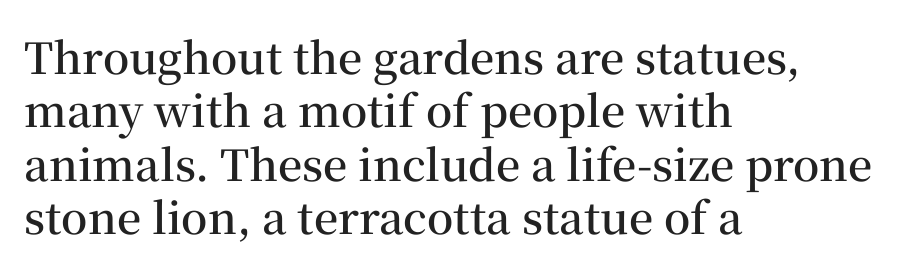
{"serif": "yes", "italic": "no", "bold": "semi", "weight": "semibold", "width": "normal", "stroke_contrast": "medium", "x_height": "medium", "monospaced": "no", "underline": "no", "align": "left", "line_spacing_ratio": 1.24, "letter_spacing": "normal", "letter_spacing_em": 0.0, "glyph_px": 43}
